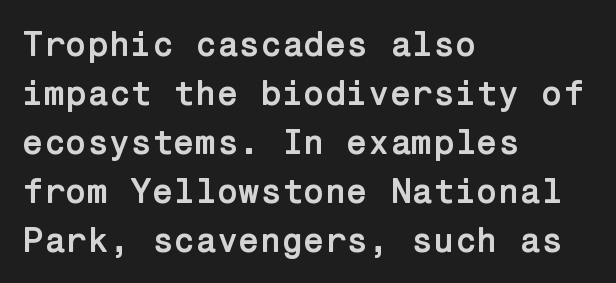
Teacher's note: observe the even left margin — that is flush-left alignment. Beneath every word, the page is bare. The line texture is even and compact thanks to regular tracking. These words are printed bold, with thick strokes throughout. Posture: straight, roman, zero tilt. In terms of letterform style, serifs are entirely absent.
